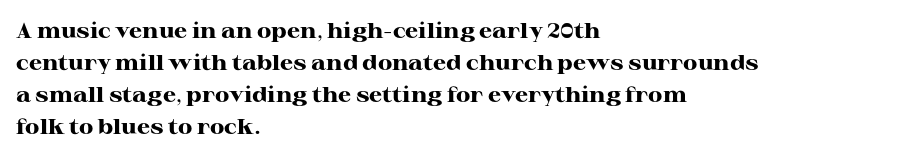
{"italic": "no", "bold": "yes", "underline": "no", "align": "left", "line_spacing": "normal", "line_spacing_ratio": 1.53, "letter_spacing": "normal", "letter_spacing_em": 0.0, "glyph_px": 21}
